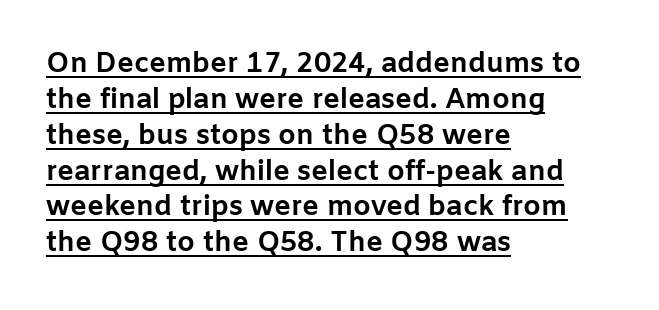
The image shows 28 px bold sans-serif type, upright; set left-aligned, normal line spacing (1.28x), normal letter spacing, underlined; low stroke contrast and a medium x-height.
